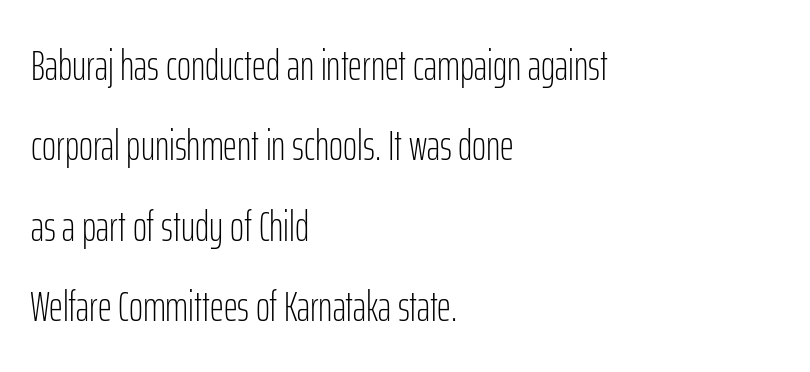
{"serif": "no", "italic": "no", "bold": "no", "weight": "light", "width": "condensed", "stroke_contrast": "low", "x_height": "medium", "monospaced": "no", "underline": "no", "align": "left", "line_spacing_ratio": 1.87, "letter_spacing": "normal", "letter_spacing_em": 0.0, "glyph_px": 43}
